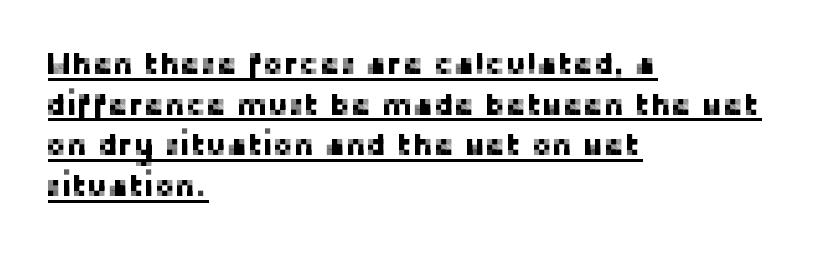
Q: Is the text italic (slanted)? A: No, it is upright.
Q: Is the typeface a serif or a sans-serif typeface? A: Sans-serif.
Q: Is the text underlined? A: Yes.
Q: How is the paragraph aligned? A: Left-aligned.
Q: Is the spacing between letters normal or unusually wide? A: Normal.
Q: Is the spacing between lines tight, normal or loose? A: Normal.
Q: Width (condensed, normal, or wide)? A: Normal.
Q: Stroke contrast? A: Low.
Q: x-height? A: Medium.
Q: Monospaced? A: No.
